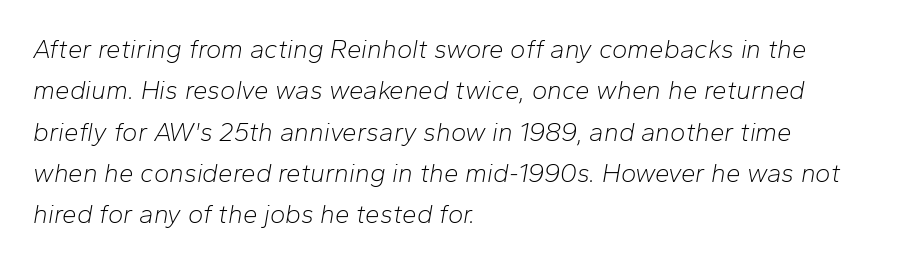
{"italic": "yes", "lean": "right", "slant_degrees": 10, "bold": "no", "underline": "no", "align": "left", "line_spacing": "normal", "line_spacing_ratio": 1.59, "letter_spacing": "normal", "letter_spacing_em": 0.0, "glyph_px": 26}
